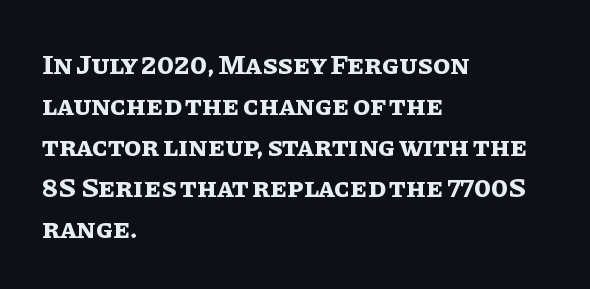
{"italic": "no", "bold": "yes", "weight": "bold", "width": "normal", "stroke_contrast": "low", "x_height": "large", "monospaced": "no", "underline": "no", "align": "left", "line_spacing": "normal", "line_spacing_ratio": 1.46, "letter_spacing": "normal", "letter_spacing_em": 0.0, "glyph_px": 28}
